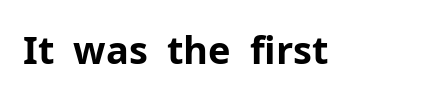
Q: Is the text bold? A: Yes.
Q: Is the text italic (slanted)? A: No, it is upright.
Q: Is the typeface a serif or a sans-serif typeface? A: Sans-serif.
Q: Is the text underlined? A: No.
Q: Is the spacing between letters normal or unusually wide? A: Normal.
Q: Width (condensed, normal, or wide)? A: Normal.
Q: Stroke contrast? A: Low.
Q: x-height? A: Medium.
Q: Monospaced? A: No.
